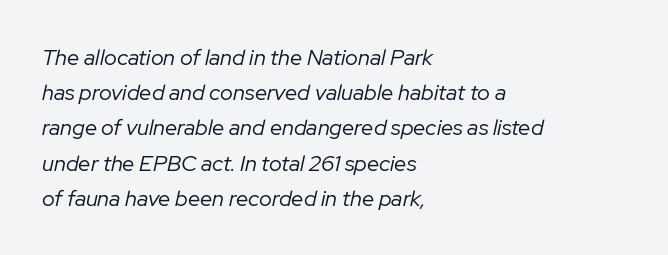
The image shows 22 px text type, italic (leaning right); set left-aligned, normal line spacing (1.6x), normal letter spacing, not underlined.
